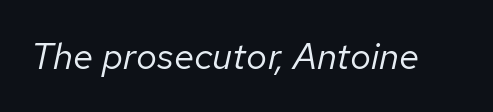
This sample has the flowing, uneven cadence of proportional lettering. This reads as an unemphasized weight, regular at the heaviest. The letterforms sit shoulder to shoulder at normal distance. Honestly, there is no underline to notice here at all. Compared with ordinary roman type, these characters are visibly tilted.
